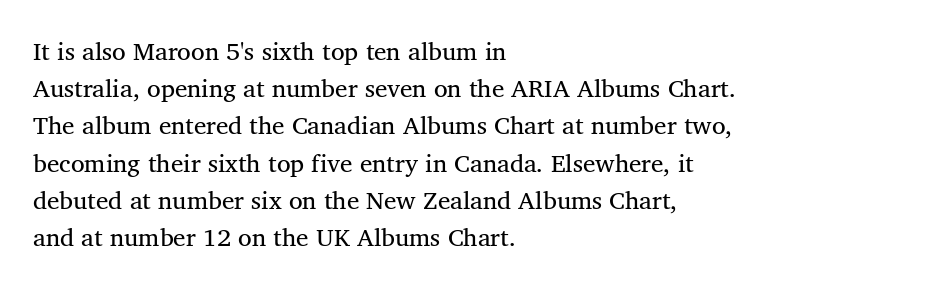
{"underline": "no", "align": "left", "line_spacing": "normal", "line_spacing_ratio": 1.49, "letter_spacing": "normal", "letter_spacing_em": 0.0, "glyph_px": 25}
